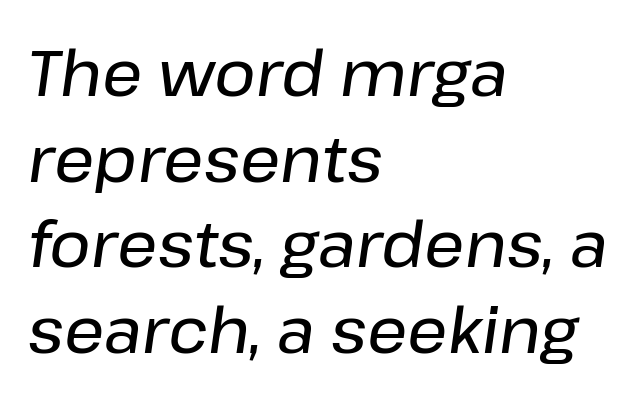
Q: Is the text italic (slanted)? A: Yes, it leans right by about 8 degrees.
Q: Is the text underlined? A: No.
Q: How is the paragraph aligned? A: Left-aligned.
Q: Is the spacing between letters normal or unusually wide? A: Normal.
Q: Is the spacing between lines tight, normal or loose? A: Normal.
Q: Width (condensed, normal, or wide)? A: Normal.
Q: Stroke contrast? A: Low.
Q: x-height? A: Medium.
Q: Monospaced? A: No.
